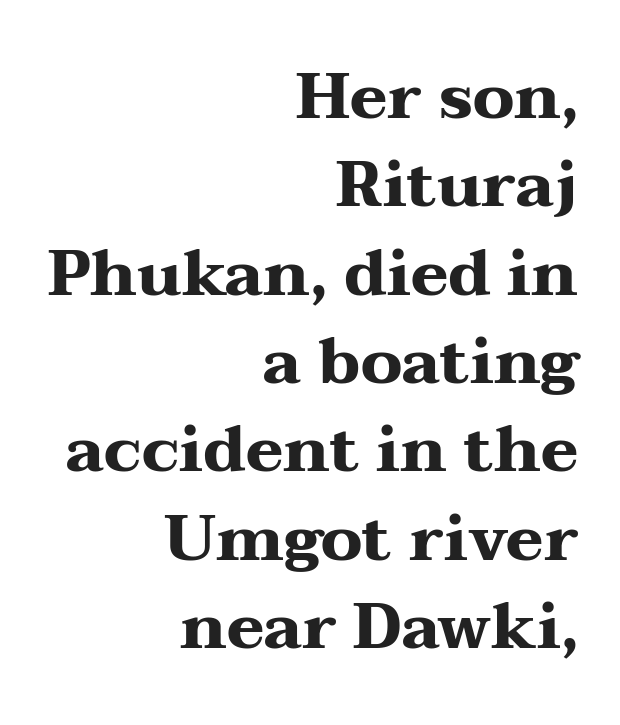
{"serif": "yes", "italic": "no", "bold": "yes", "weight": "heavy", "width": "wide", "stroke_contrast": "medium", "x_height": "medium", "monospaced": "no", "underline": "no", "align": "right", "line_spacing": "normal", "line_spacing_ratio": 1.38, "letter_spacing": "normal", "letter_spacing_em": 0.0, "glyph_px": 64}
